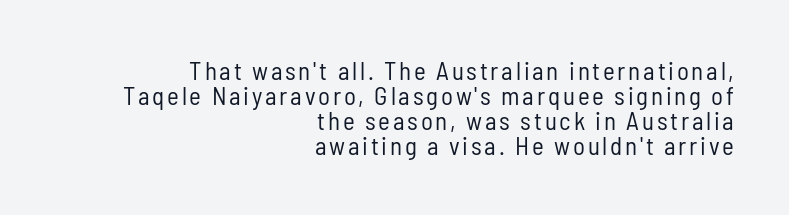
The image shows 25 px text type, upright; set right-aligned, tight line spacing (1.0x), not underlined.
